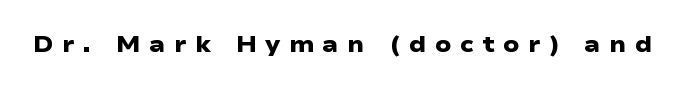
The image shows 23 px bold type; set unusually wide letter spacing (+0.37 em), not underlined.
